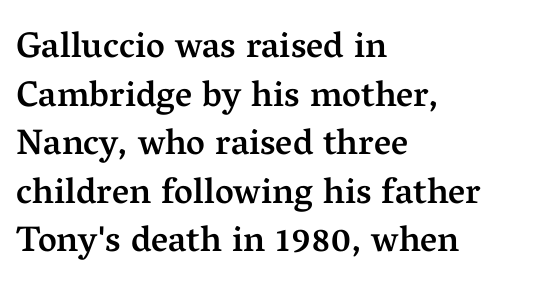
Q: Is the text bold? A: Semi-bold.
Q: Is the text italic (slanted)? A: No, it is upright.
Q: Is the typeface a serif or a sans-serif typeface? A: Serif.
Q: Is the text underlined? A: No.
Q: How is the paragraph aligned? A: Left-aligned.
Q: Is the spacing between letters normal or unusually wide? A: Normal.
Q: Is the spacing between lines tight, normal or loose? A: Normal.
Q: Width (condensed, normal, or wide)? A: Normal.
Q: Stroke contrast? A: Medium.
Q: x-height? A: Medium.
Q: Monospaced? A: No.
